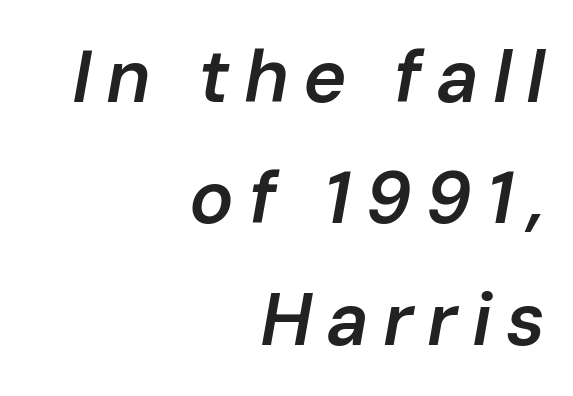
Proportional: the letters do not fall into vertical columns. This is the in-between weight designers call semibold or demi. Characters are canted at an angle relative to the baseline's perpendicular. Regular leading.
